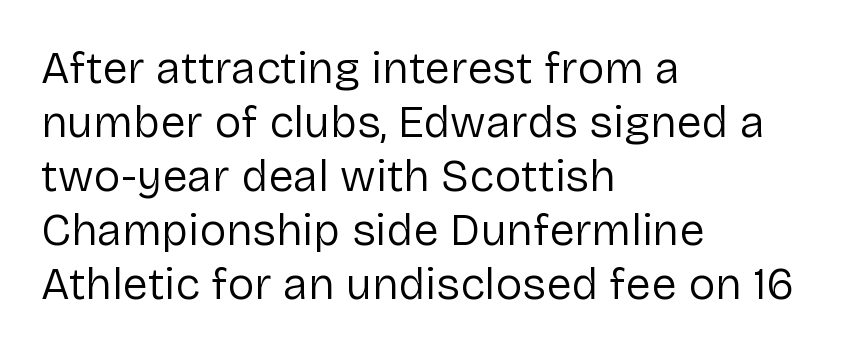
The image shows 45 px regular-weight sans-serif type, upright; set left-aligned, line spacing 1.2x, normal letter spacing, not underlined; low stroke contrast and a medium x-height.
